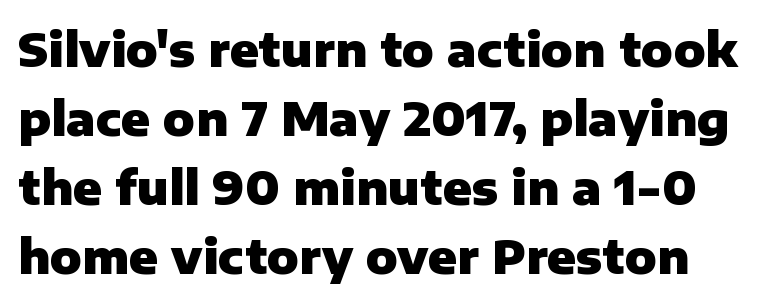
Q: Is the text bold? A: Yes.
Q: Is the text italic (slanted)? A: No, it is upright.
Q: Is the typeface a serif or a sans-serif typeface? A: Sans-serif.
Q: Is the text underlined? A: No.
Q: Is the spacing between letters normal or unusually wide? A: Normal.
Q: Is the spacing between lines tight, normal or loose? A: Normal.
Q: Width (condensed, normal, or wide)? A: Normal.
Q: Stroke contrast? A: Low.
Q: x-height? A: Medium.
Q: Monospaced? A: No.
